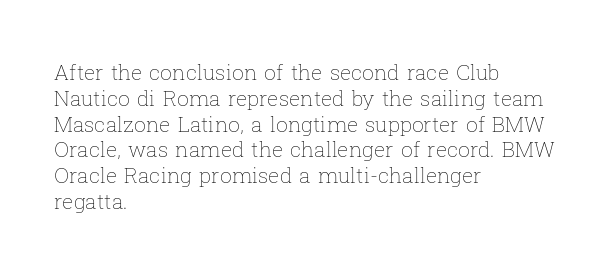
The image shows 21 px text type, upright; set left-aligned, line spacing 1.23x, normal letter spacing, not underlined.
